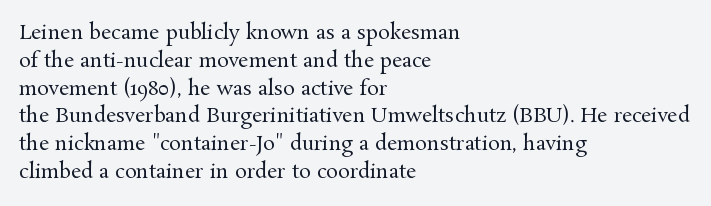
{"italic": "no", "bold": "no", "underline": "no", "align": "left", "line_spacing": "normal", "line_spacing_ratio": 1.39, "letter_spacing": "normal", "letter_spacing_em": 0.0, "glyph_px": 20}
